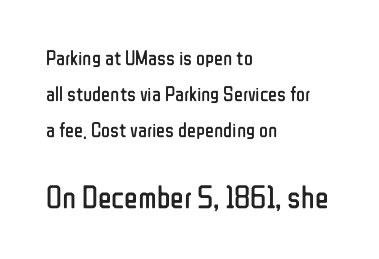
Do the characters align in a grid? No, the font is proportional. Does the copy run flush right? No — it runs flush left. In terms of letterform style, serifs are entirely absent. This sample uses an upright cut, with every glyph sitting square on the baseline. Rule under the text: the space is simply empty.
